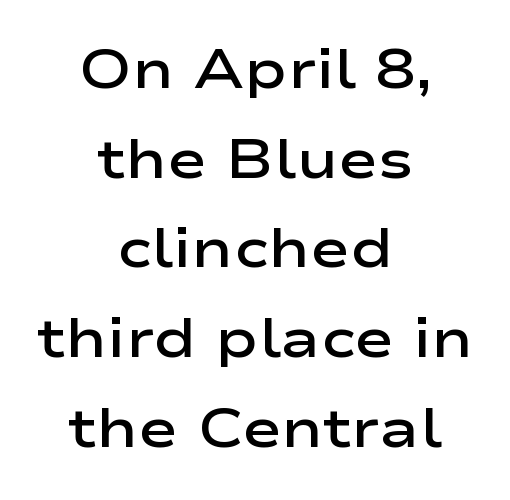
Q: Is the text bold? A: Semi-bold.
Q: Is the text italic (slanted)? A: No, it is upright.
Q: Is the typeface a serif or a sans-serif typeface? A: Sans-serif.
Q: Is the text underlined? A: No.
Q: How is the paragraph aligned? A: Centered.
Q: Is the spacing between letters normal or unusually wide? A: Normal.
Q: Is the spacing between lines tight, normal or loose? A: Normal.
Q: Width (condensed, normal, or wide)? A: Wide.
Q: Stroke contrast? A: Low.
Q: x-height? A: Medium.
Q: Monospaced? A: No.
